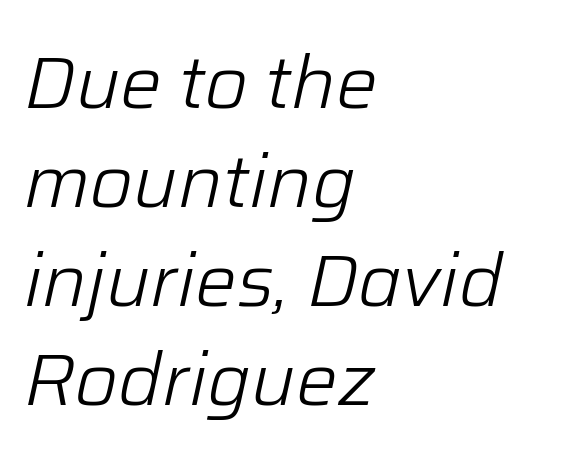
{"italic": "yes", "lean": "right", "slant_degrees": 12, "bold": "no", "weight": "light", "width": "normal", "stroke_contrast": "low", "x_height": "medium", "monospaced": "no", "underline": "no", "align": "left", "line_spacing": "normal", "line_spacing_ratio": 1.34, "letter_spacing": "normal", "letter_spacing_em": 0.0, "glyph_px": 74}
